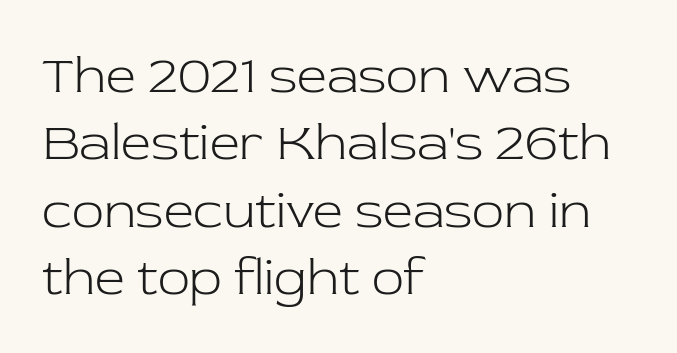
Q: Is the text bold? A: No.
Q: Is the text italic (slanted)? A: No, it is upright.
Q: Is the typeface a serif or a sans-serif typeface? A: Serif.
Q: Is the text underlined? A: No.
Q: How is the paragraph aligned? A: Left-aligned.
Q: Is the spacing between letters normal or unusually wide? A: Normal.
Q: Is the spacing between lines tight, normal or loose? A: Normal.
Q: Width (condensed, normal, or wide)? A: Normal.
Q: Stroke contrast? A: Low.
Q: x-height? A: Medium.
Q: Monospaced? A: No.
